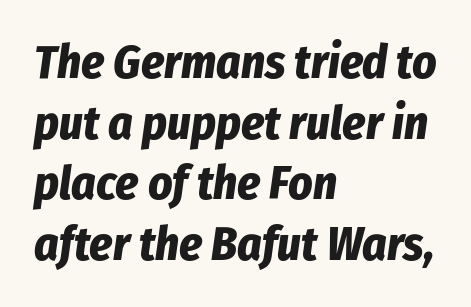
Chunky letters — that's bold for sure. The letters advance in unequal steps, a hallmark of proportional type. Every character sits at an angle, as italics do. Casual observation: everything's shoved over to the left. Successive baselines arrive at the customary interval.
